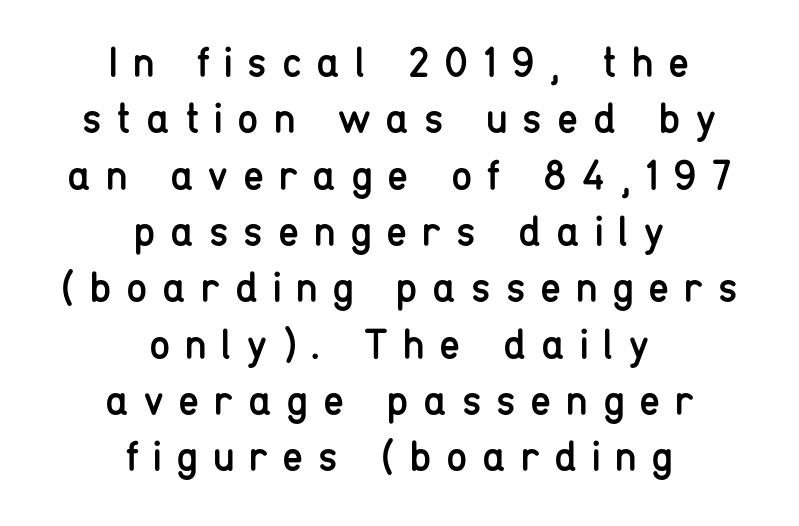
{"serif": "no", "italic": "no", "bold": "no", "weight": "regular", "width": "condensed", "stroke_contrast": "low", "x_height": "medium", "monospaced": "no", "underline": "no", "align": "center", "line_spacing": "normal", "line_spacing_ratio": 1.31, "letter_spacing": "wide", "letter_spacing_em": 0.34, "glyph_px": 43}
